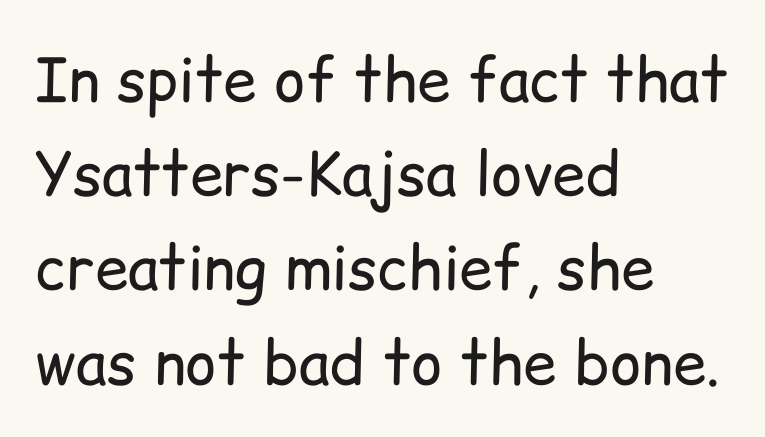
The image shows 60 px regular-weight sans-serif type, upright; set left-aligned, normal line spacing (1.57x), normal letter spacing, not underlined; low stroke contrast and a medium x-height.
